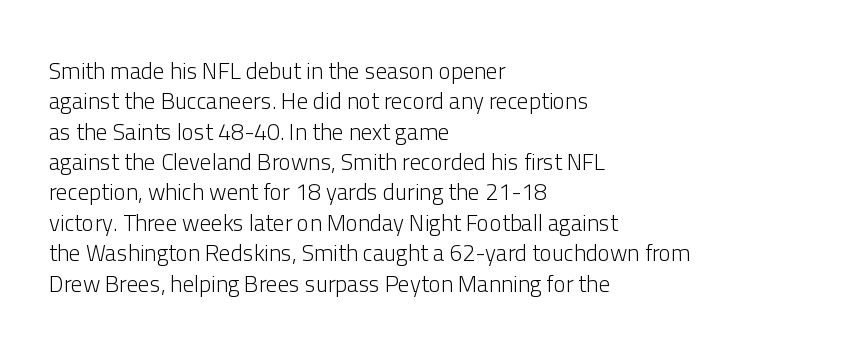
Q: Is the text bold? A: No.
Q: Is the text italic (slanted)? A: No, it is upright.
Q: Is the text underlined? A: No.
Q: How is the paragraph aligned? A: Left-aligned.
Q: Is the spacing between letters normal or unusually wide? A: Normal.
Q: Is the spacing between lines tight, normal or loose? A: Normal.
